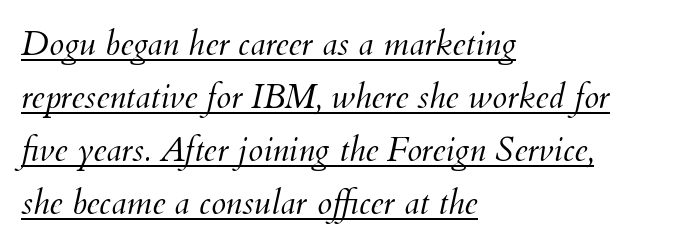
The image shows 34 px light type, italic (leaning right); set left-aligned, normal line spacing (1.56x), normal letter spacing, underlined; medium stroke contrast and a small x-height.
